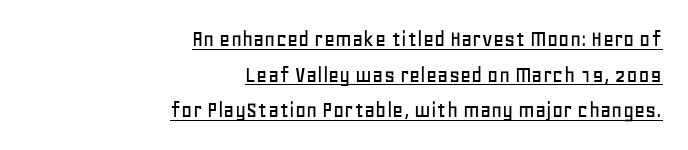
The image shows 24 px text type, upright; set right-aligned, normal line spacing (1.48x), normal letter spacing, underlined.
